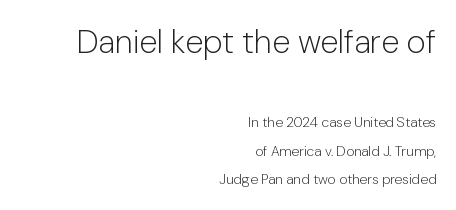
Q: Is the text bold? A: No.
Q: Is the text italic (slanted)? A: No, it is upright.
Q: Is the typeface a serif or a sans-serif typeface? A: Sans-serif.
Q: Is the text underlined? A: No.
Q: How is the paragraph aligned? A: Right-aligned.
Q: Is the spacing between letters normal or unusually wide? A: Normal.
Q: Is the spacing between lines tight, normal or loose? A: Loose.
Q: Which block of text is set in a larger size, the first (top) or the second (bottom)? A: The first (top) one.
Q: Width (condensed, normal, or wide)? A: Normal.
Q: Stroke contrast? A: Low.
Q: x-height? A: Medium.
Q: Monospaced? A: No.
